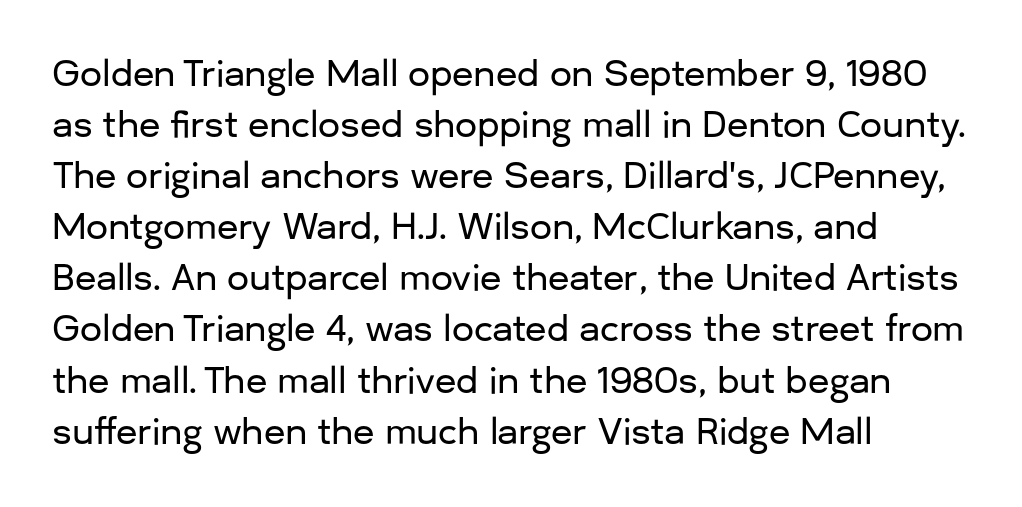
Q: Is the text italic (slanted)? A: No, it is upright.
Q: Is the typeface a serif or a sans-serif typeface? A: Sans-serif.
Q: Is the text underlined? A: No.
Q: How is the paragraph aligned? A: Left-aligned.
Q: Is the spacing between letters normal or unusually wide? A: Normal.
Q: Is the spacing between lines tight, normal or loose? A: Normal.
Q: Width (condensed, normal, or wide)? A: Normal.
Q: Stroke contrast? A: Low.
Q: x-height? A: Medium.
Q: Monospaced? A: No.
